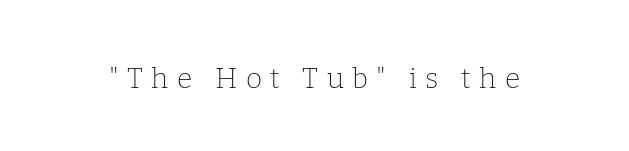
{"serif": "yes", "italic": "no", "bold": "no", "weight": "thin", "width": "normal", "stroke_contrast": "low", "x_height": "medium", "monospaced": "no", "underline": "no", "letter_spacing": "wide", "letter_spacing_em": 0.3, "glyph_px": 28}
